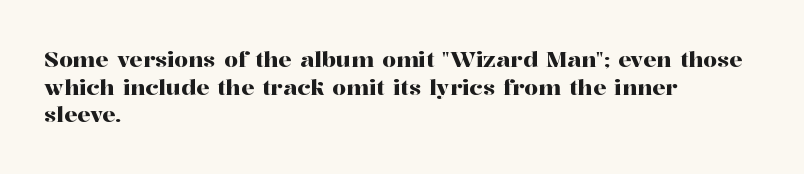
{"italic": "no", "underline": "no", "align": "left", "line_spacing": "normal", "line_spacing_ratio": 1.26, "letter_spacing": "normal", "letter_spacing_em": 0.0, "glyph_px": 22}
